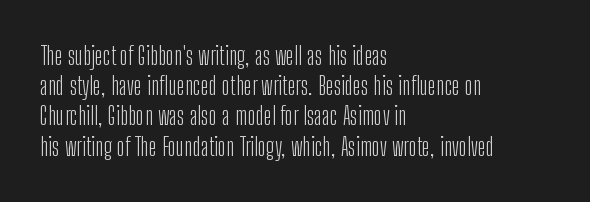
{"italic": "no", "bold": "no", "underline": "no", "align": "left", "line_spacing_ratio": 1.21, "letter_spacing": "normal", "letter_spacing_em": 0.0, "glyph_px": 25}
